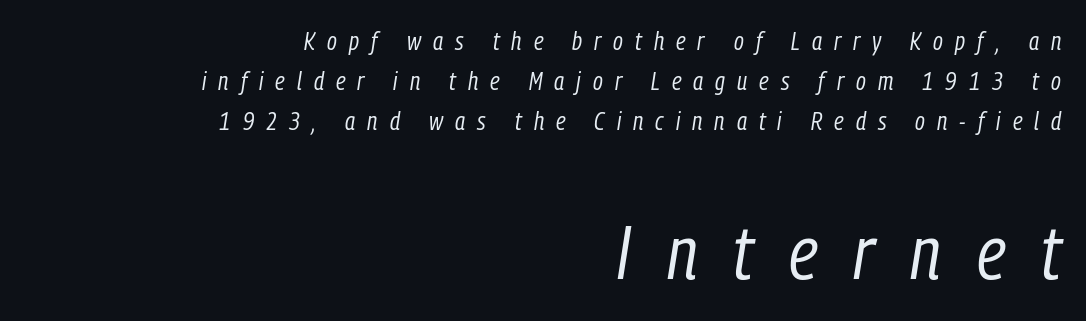
The image shows 75 px regular-weight, condensed type, italic (leaning right); set right-aligned, normal line spacing (1.61x), unusually wide letter spacing (+0.48 em), not underlined; the second (bottom) block is 3.0x larger; low stroke contrast and a medium x-height.
